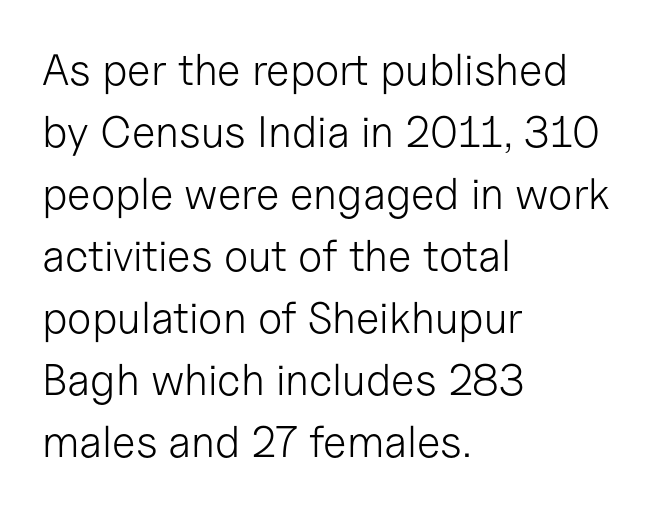
Nope, no serifs anywhere on these letters. Posture: upright roman. The tracking reads as untouched default to a designer's eye. Any mark beneath the type? The region is blank.
